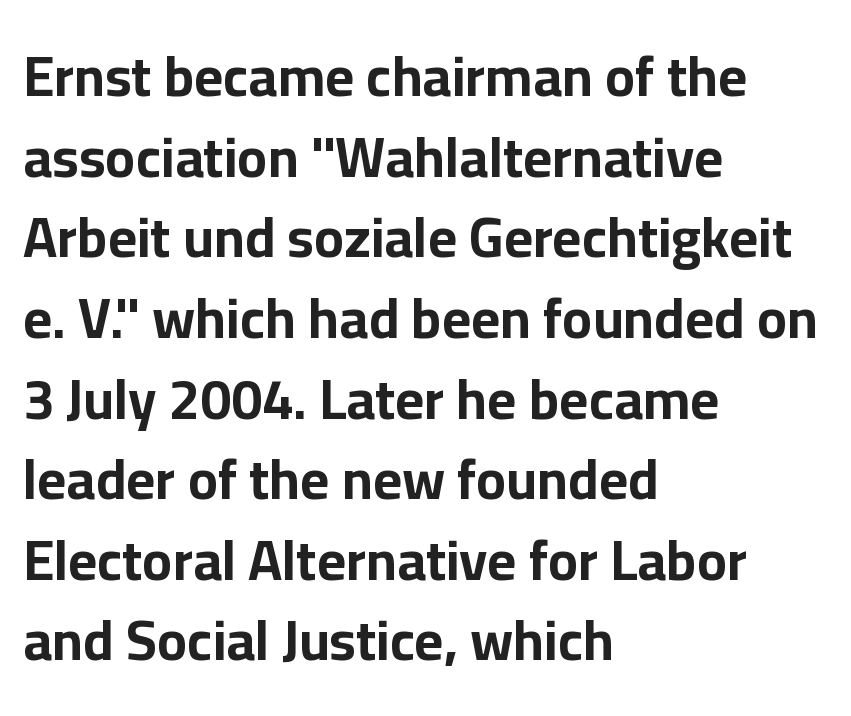
{"serif": "no", "italic": "no", "bold": "yes", "weight": "bold", "width": "normal", "stroke_contrast": "low", "x_height": "medium", "monospaced": "no", "underline": "no", "align": "left", "line_spacing": "normal", "line_spacing_ratio": 1.44, "letter_spacing": "normal", "letter_spacing_em": 0.0, "glyph_px": 56}
